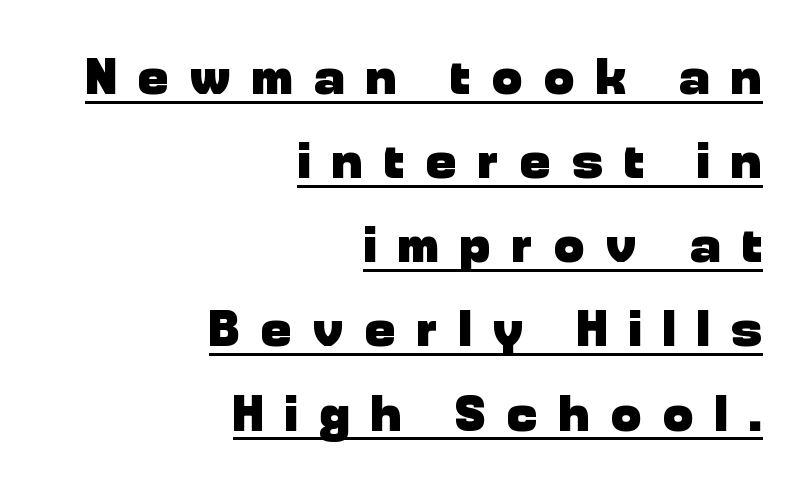
The image shows 51 px heavy sans-serif type, upright; set right-aligned, normal line spacing (1.65x), unusually wide letter spacing (+0.42 em), underlined; low stroke contrast and a medium x-height.
